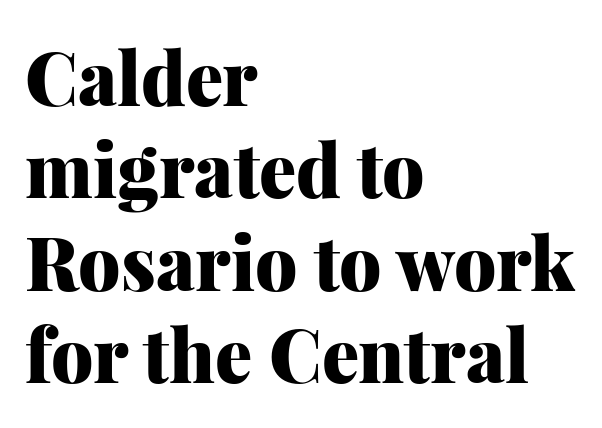
The image shows 74 px heavy serif type, upright; set left-aligned, normal line spacing (1.25x), normal letter spacing, not underlined; medium stroke contrast and a medium x-height.
